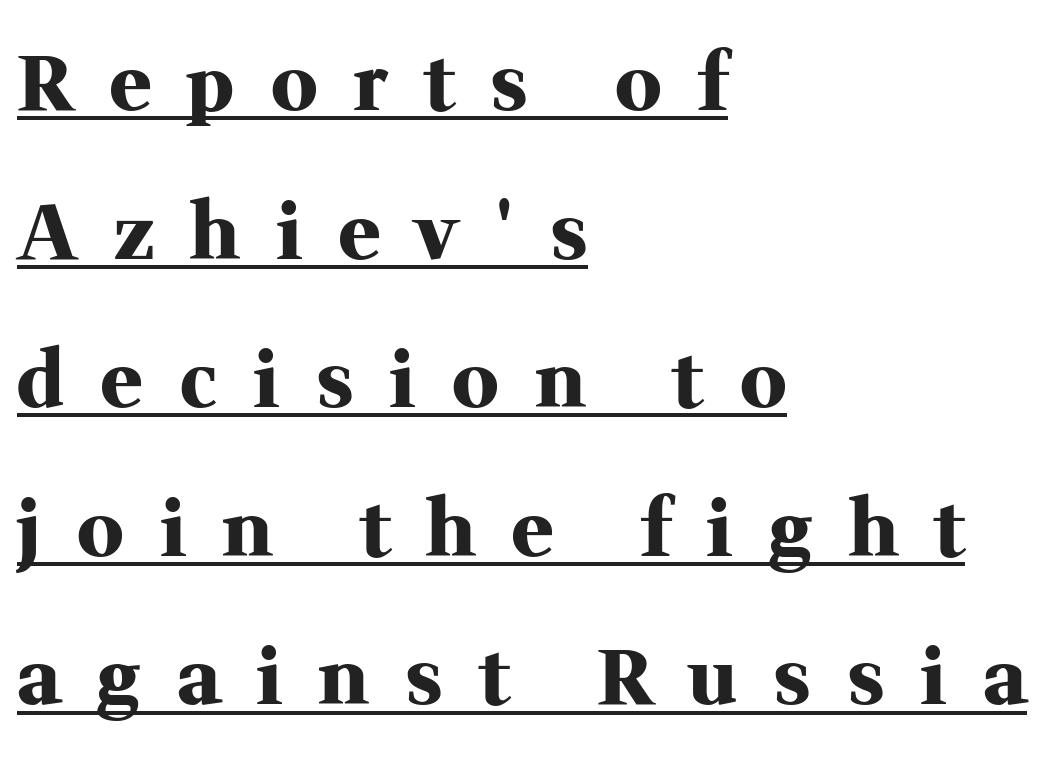
Q: Is the text bold? A: Yes.
Q: Is the text italic (slanted)? A: No, it is upright.
Q: Is the typeface a serif or a sans-serif typeface? A: Serif.
Q: Is the text underlined? A: Yes.
Q: How is the paragraph aligned? A: Left-aligned.
Q: Is the spacing between letters normal or unusually wide? A: Unusually wide.
Q: Is the spacing between lines tight, normal or loose? A: Loose.
Q: Width (condensed, normal, or wide)? A: Normal.
Q: Stroke contrast? A: Medium.
Q: x-height? A: Medium.
Q: Monospaced? A: No.
